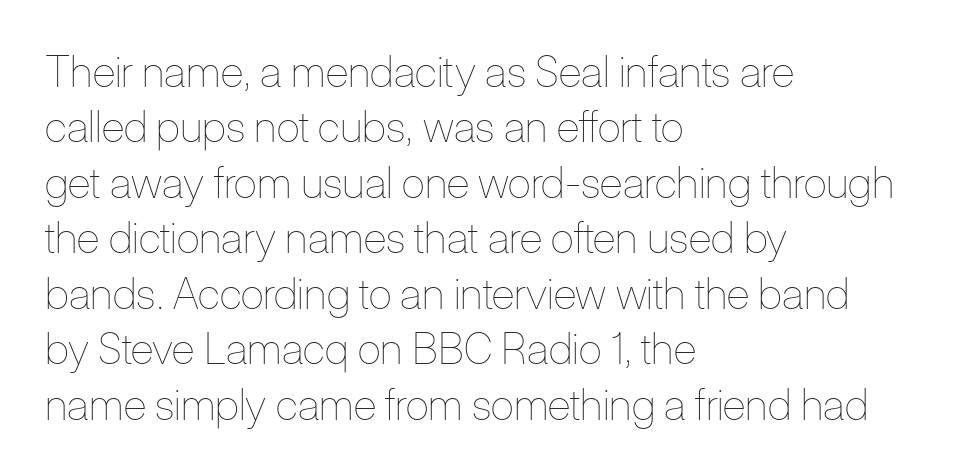
{"italic": "no", "bold": "no", "weight": "thin", "width": "condensed", "stroke_contrast": "low", "x_height": "medium", "monospaced": "no", "underline": "no", "align": "left", "line_spacing": "normal", "line_spacing_ratio": 1.29, "letter_spacing": "normal", "letter_spacing_em": 0.0, "glyph_px": 43}
